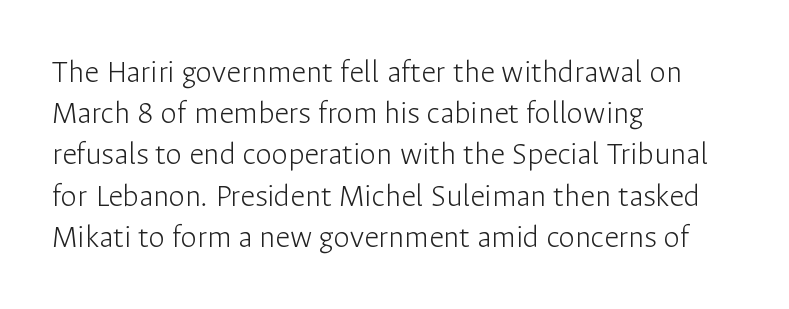
Q: Is the text bold? A: No.
Q: Is the text italic (slanted)? A: No, it is upright.
Q: Is the typeface a serif or a sans-serif typeface? A: Sans-serif.
Q: Is the text underlined? A: No.
Q: How is the paragraph aligned? A: Left-aligned.
Q: Is the spacing between letters normal or unusually wide? A: Normal.
Q: Is the spacing between lines tight, normal or loose? A: Normal.
Q: Width (condensed, normal, or wide)? A: Normal.
Q: Stroke contrast? A: Low.
Q: x-height? A: Medium.
Q: Monospaced? A: No.
